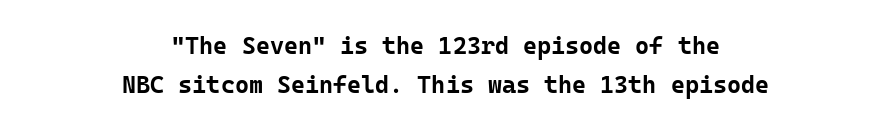
The image shows 24 px bold type, upright; set centered, normal line spacing (1.61x), normal letter spacing, not underlined.
